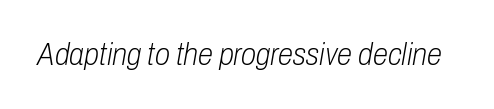
The image shows 31 px light, condensed type, italic (leaning right); set normal letter spacing, not underlined; low stroke contrast and a medium x-height.
